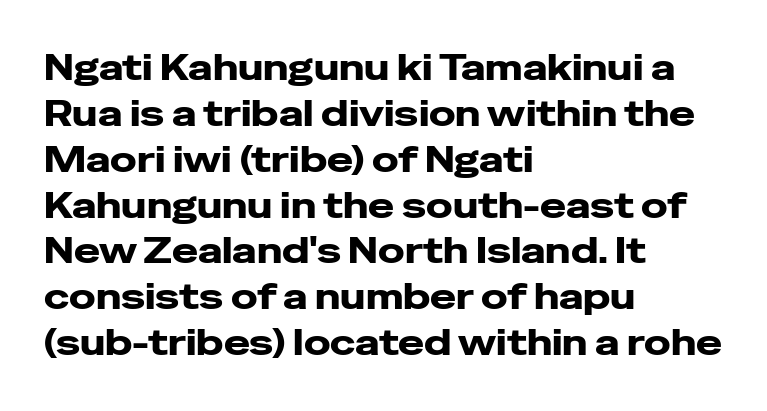
The specimen reads as upright at a glance. The rendering uses natural spacing where letterforms have individual widths. I'd describe the lettering as bold — thick and assertive. Check the space under the baseline: it is left empty.
